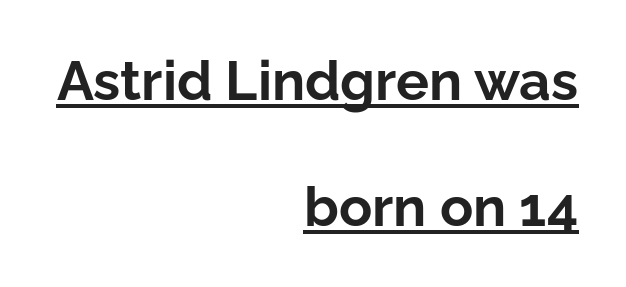
Q: Is the text bold? A: Yes.
Q: Is the text italic (slanted)? A: No, it is upright.
Q: Is the typeface a serif or a sans-serif typeface? A: Sans-serif.
Q: Is the text underlined? A: Yes.
Q: How is the paragraph aligned? A: Right-aligned.
Q: Is the spacing between letters normal or unusually wide? A: Normal.
Q: Is the spacing between lines tight, normal or loose? A: Loose.
Q: Width (condensed, normal, or wide)? A: Normal.
Q: Stroke contrast? A: Low.
Q: x-height? A: Medium.
Q: Monospaced? A: No.
